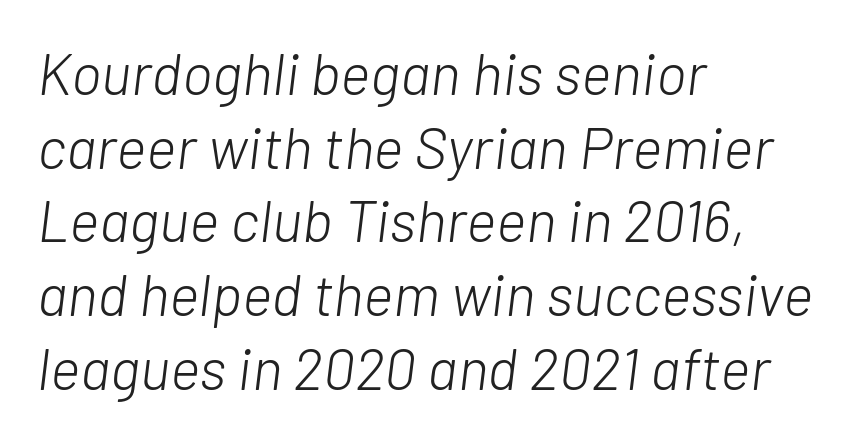
Q: Is the text bold? A: No.
Q: Is the text italic (slanted)? A: Yes, it leans right by about 7 degrees.
Q: Is the text underlined? A: No.
Q: How is the paragraph aligned? A: Left-aligned.
Q: Is the spacing between letters normal or unusually wide? A: Normal.
Q: Is the spacing between lines tight, normal or loose? A: Normal.
Q: Width (condensed, normal, or wide)? A: Normal.
Q: Stroke contrast? A: Low.
Q: x-height? A: Medium.
Q: Monospaced? A: No.
